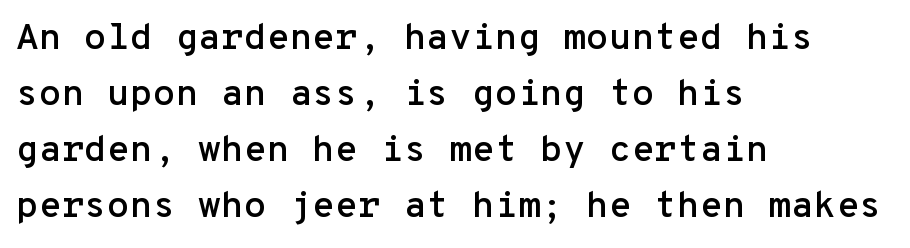
Plain, unruled lines of type. Italic? Not at all — the glyphs are vertical. The block of text has a typical density, with ordinary space between rows. The typeface chosen for these lines omits serifs. Think of a typewriter: that constant character pitch is what you see here.
